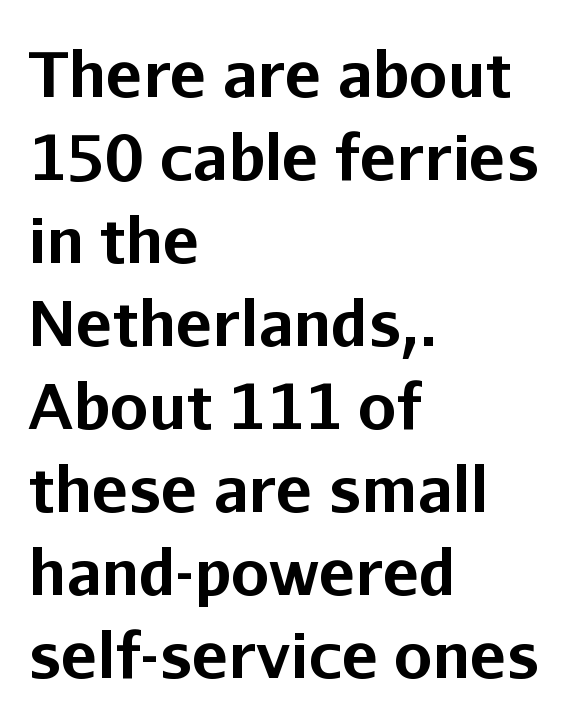
{"serif": "no", "italic": "no", "bold": "yes", "weight": "bold", "width": "normal", "stroke_contrast": "low", "x_height": "medium", "monospaced": "no", "underline": "no", "align": "left", "line_spacing": "normal", "line_spacing_ratio": 1.36, "letter_spacing": "normal", "letter_spacing_em": 0.0, "glyph_px": 61}
